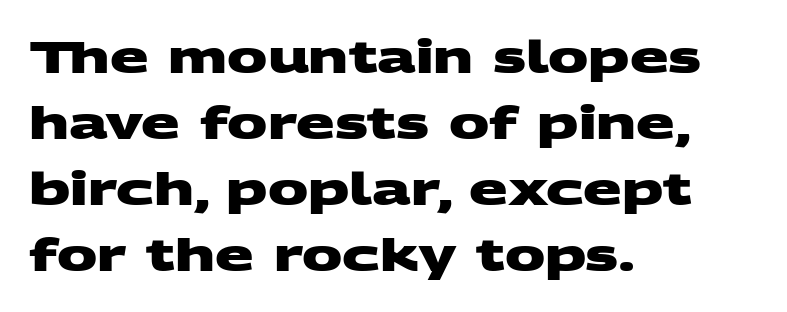
{"serif": "no", "bold": "yes", "weight": "heavy", "width": "wide", "stroke_contrast": "medium", "x_height": "large", "monospaced": "no", "underline": "no", "align": "left", "line_spacing": "normal", "line_spacing_ratio": 1.47, "letter_spacing": "normal", "letter_spacing_em": 0.0, "glyph_px": 45}
